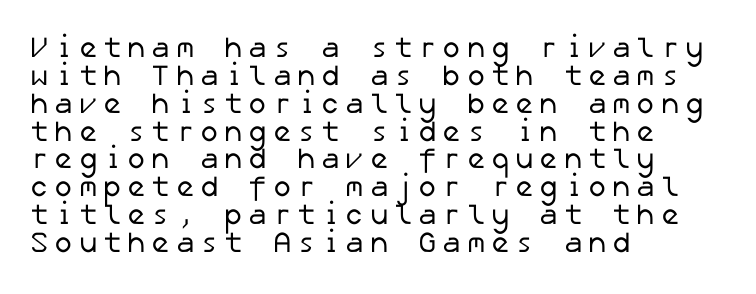
The image shows 29 px regular-weight sans-serif type; set left-aligned, tight line spacing (0.96x), not underlined; low stroke contrast and a medium x-height.
